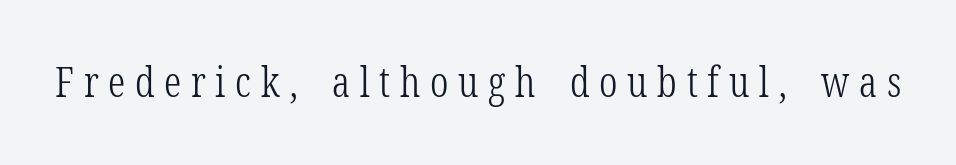
{"serif": "yes", "italic": "no", "bold": "no", "weight": "light", "width": "condensed", "stroke_contrast": "low", "x_height": "medium", "monospaced": "no", "underline": "no", "letter_spacing": "wide", "letter_spacing_em": 0.23, "glyph_px": 42}
